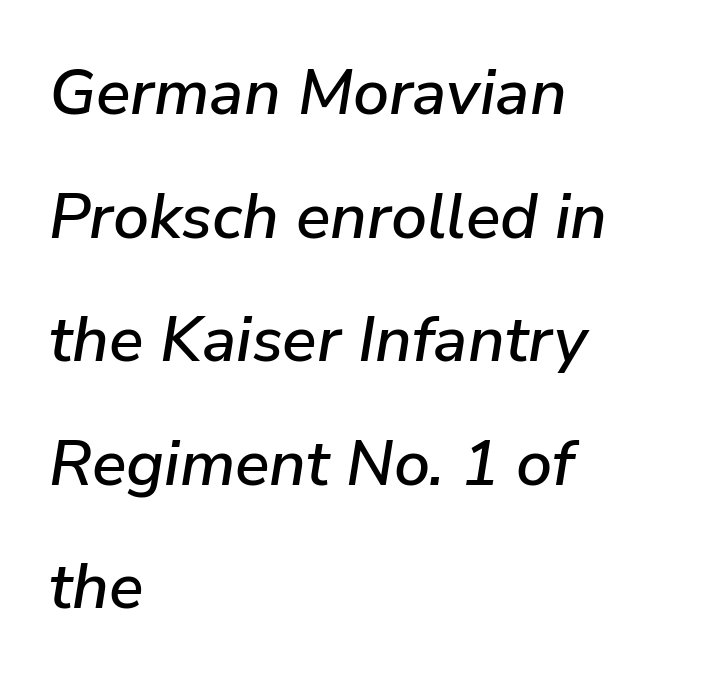
The image shows 64 px text type, italic (leaning right); set left-aligned, loose line spacing (1.93x), normal letter spacing, not underlined; low stroke contrast and a medium x-height.
